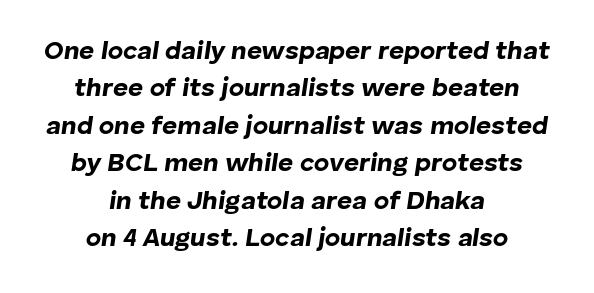
Q: Is the text bold? A: Yes.
Q: Is the text italic (slanted)? A: Yes, it leans right by about 8 degrees.
Q: Is the text underlined? A: No.
Q: How is the paragraph aligned? A: Centered.
Q: Is the spacing between letters normal or unusually wide? A: Normal.
Q: Is the spacing between lines tight, normal or loose? A: Normal.
